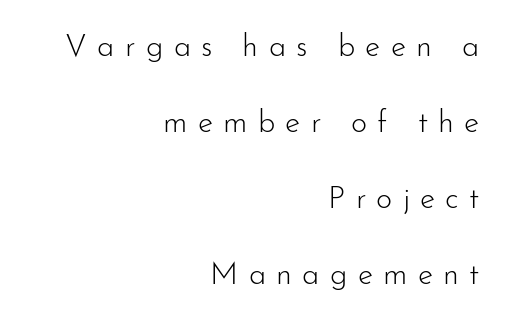
Q: Is the text bold? A: No.
Q: Is the text italic (slanted)? A: No, it is upright.
Q: Is the typeface a serif or a sans-serif typeface? A: Sans-serif.
Q: Is the text underlined? A: No.
Q: How is the paragraph aligned? A: Right-aligned.
Q: Is the spacing between letters normal or unusually wide? A: Unusually wide.
Q: Is the spacing between lines tight, normal or loose? A: Loose.
Q: Width (condensed, normal, or wide)? A: Normal.
Q: Stroke contrast? A: Low.
Q: x-height? A: Small.
Q: Monospaced? A: No.
